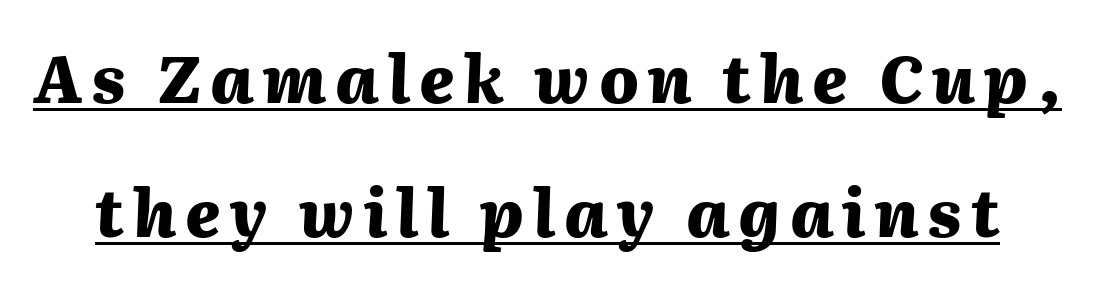
Q: Is the text bold? A: Yes.
Q: Is the text italic (slanted)? A: Yes, it leans right by about 2 degrees.
Q: Is the text underlined? A: Yes.
Q: Is the spacing between lines tight, normal or loose? A: Loose.
Q: Width (condensed, normal, or wide)? A: Normal.
Q: Stroke contrast? A: Medium.
Q: x-height? A: Medium.
Q: Monospaced? A: No.
